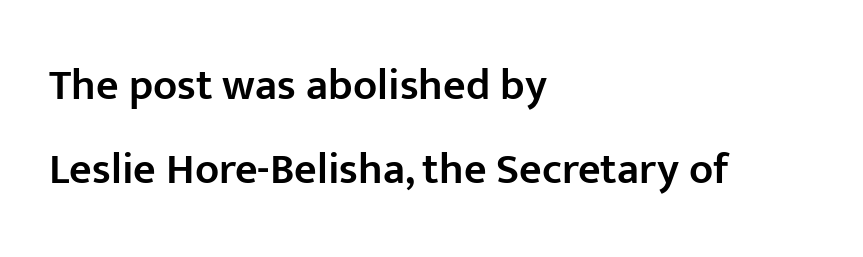
{"serif": "no", "italic": "no", "bold": "semi", "weight": "semibold", "width": "normal", "stroke_contrast": "low", "x_height": "medium", "monospaced": "no", "underline": "no", "align": "left", "line_spacing": "loose", "line_spacing_ratio": 1.91, "letter_spacing": "normal", "letter_spacing_em": 0.0, "glyph_px": 44}
